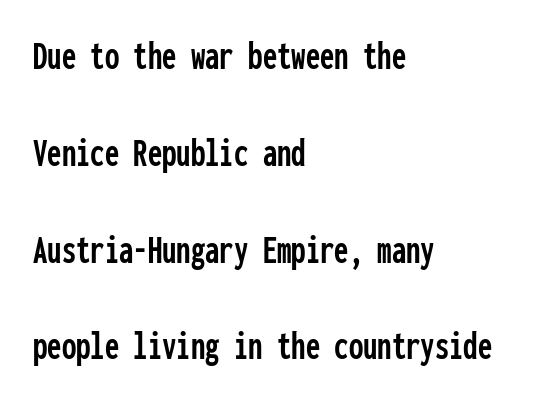
Q: Is the text italic (slanted)? A: No, it is upright.
Q: Is the typeface a serif or a sans-serif typeface? A: Sans-serif.
Q: Is the text underlined? A: No.
Q: How is the paragraph aligned? A: Left-aligned.
Q: Is the spacing between letters normal or unusually wide? A: Normal.
Q: Is the spacing between lines tight, normal or loose? A: Loose.
Q: Width (condensed, normal, or wide)? A: Condensed.
Q: Stroke contrast? A: Low.
Q: x-height? A: Medium.
Q: Monospaced? A: Yes.
